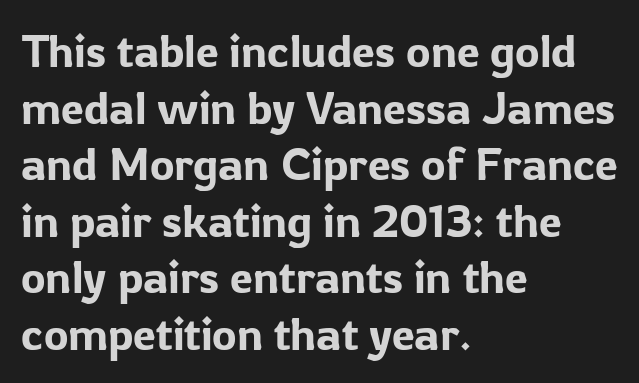
The lettering stays uniformly vertical, giving the passage a roman look. Nothing sits at the stroke ends, so this counts as sans-serif. Which margin do the lines hug? The left one — the right edge is uneven. Looks like regular typesetting: each glyph gets only the width it needs. Compared with typical body copy, the letter spacing here is the same.
